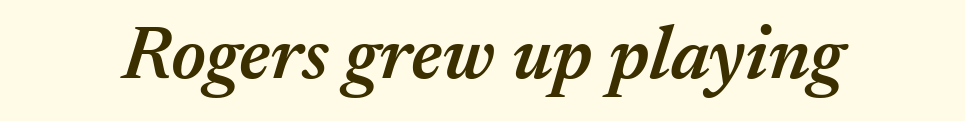
{"italic": "yes", "lean": "right", "slant_degrees": 17, "bold": "semi", "weight": "semibold", "width": "normal", "stroke_contrast": "medium", "x_height": "medium", "monospaced": "no", "underline": "no", "letter_spacing": "normal", "letter_spacing_em": 0.0, "glyph_px": 76}
